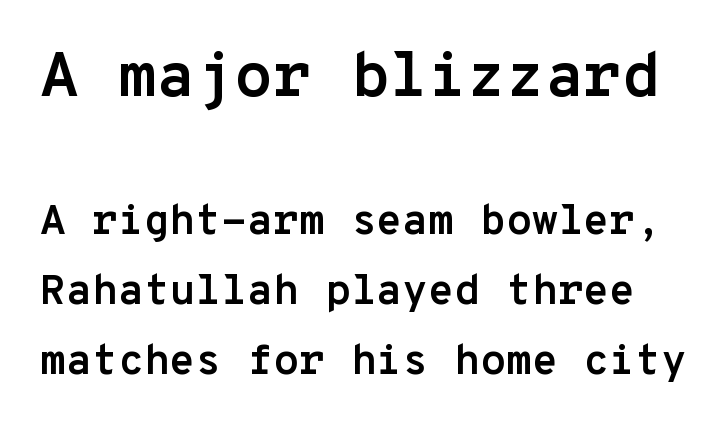
Regular leading. Students, this is bold: see how much ink each stroke carries. No word sits above an underline. The face used here is monospaced, like something from a code editor.
